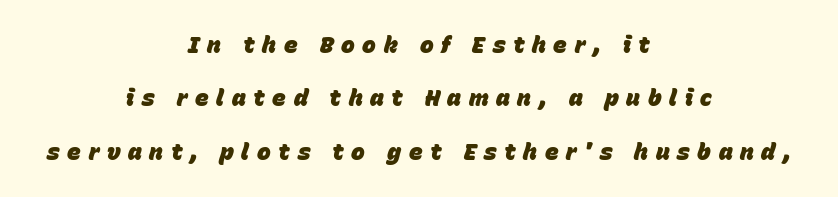
{"italic": "yes", "lean": "right", "slant_degrees": 15, "bold": "yes", "underline": "no", "align": "center", "line_spacing": "loose", "line_spacing_ratio": 2.32, "letter_spacing": "wide", "letter_spacing_em": 0.33, "glyph_px": 23}
